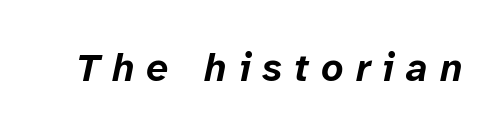
Q: Is the text bold? A: Yes.
Q: Is the text italic (slanted)? A: Yes, it leans right by about 12 degrees.
Q: Is the text underlined? A: No.
Q: Is the spacing between letters normal or unusually wide? A: Unusually wide.
Q: Width (condensed, normal, or wide)? A: Normal.
Q: Stroke contrast? A: Low.
Q: x-height? A: Medium.
Q: Monospaced? A: No.
